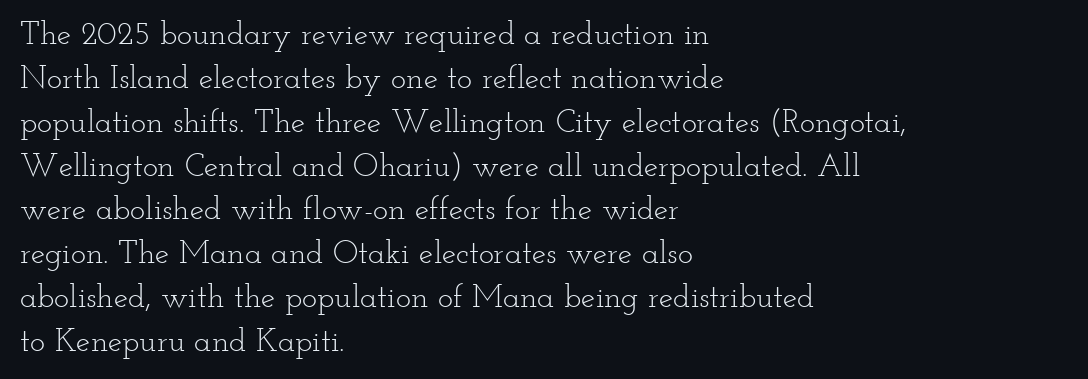
The area under the type is left untouched. The paragraph shown leans on its left margin. The type family on display is of the serif kind. Here the glyphs are tracked normally, forming tight word shapes. This sample uses an upright cut, with every glyph sitting square on the baseline.
